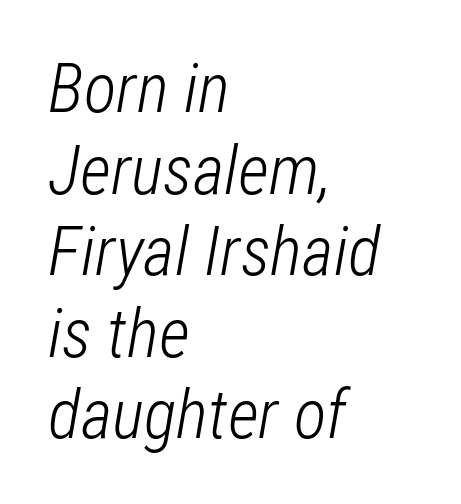
{"italic": "yes", "lean": "right", "slant_degrees": 12, "bold": "no", "weight": "light", "width": "condensed", "stroke_contrast": "low", "x_height": "medium", "monospaced": "no", "underline": "no", "align": "left", "line_spacing_ratio": 1.2, "letter_spacing": "normal", "letter_spacing_em": 0.0, "glyph_px": 68}
